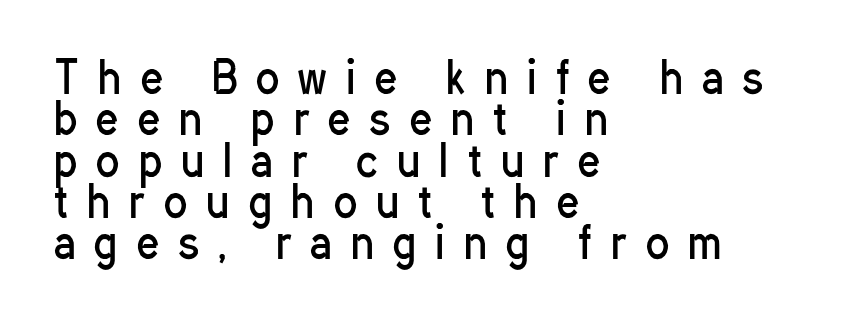
The image shows 43 px regular-weight, condensed sans-serif type, upright; set left-aligned, tight line spacing (0.96x), unusually wide letter spacing (+0.45 em), not underlined; low stroke contrast and a medium x-height.
